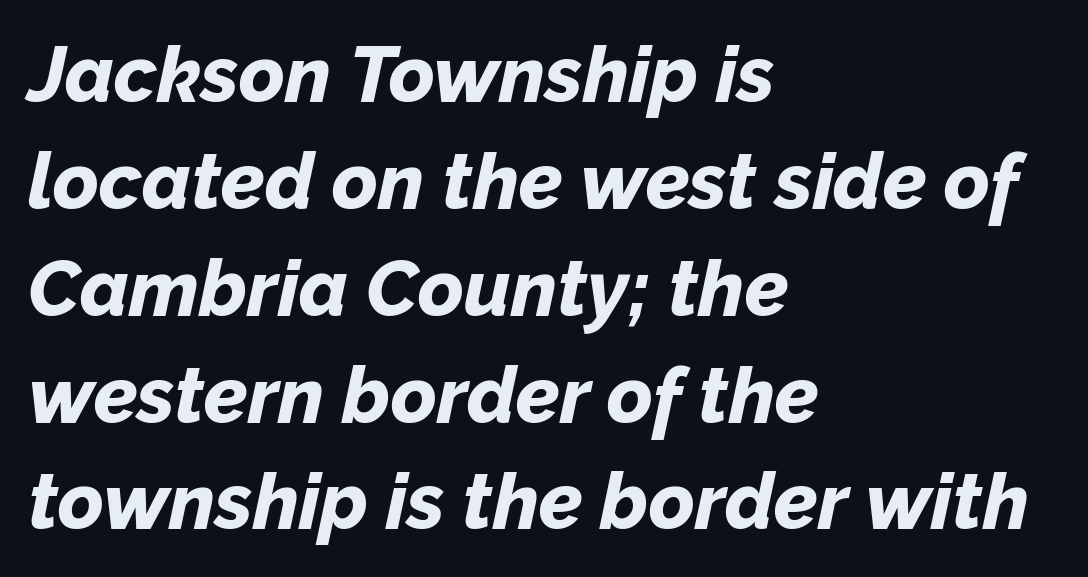
{"italic": "yes", "lean": "right", "slant_degrees": 12, "bold": "yes", "weight": "bold", "width": "normal", "stroke_contrast": "low", "x_height": "medium", "monospaced": "no", "underline": "no", "align": "left", "line_spacing": "normal", "line_spacing_ratio": 1.37, "letter_spacing": "normal", "letter_spacing_em": 0.0, "glyph_px": 78}
